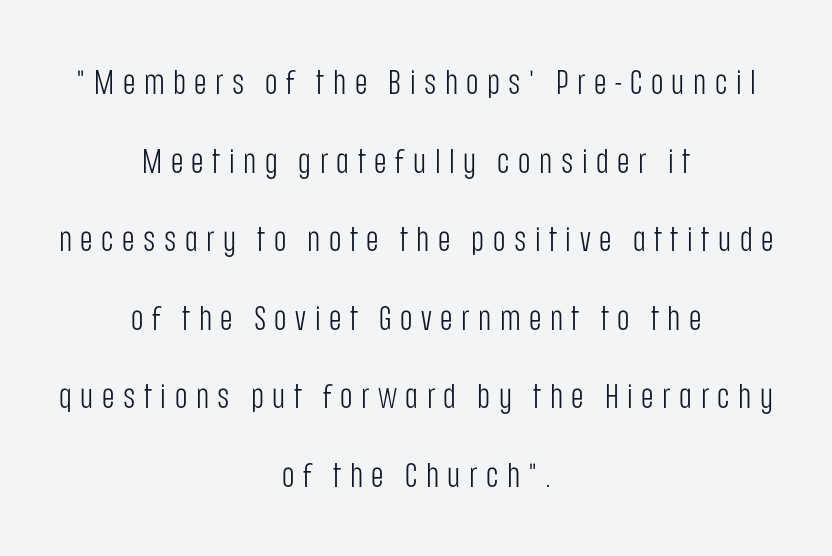
Q: Is the text bold? A: No.
Q: Is the text italic (slanted)? A: No, it is upright.
Q: Is the typeface a serif or a sans-serif typeface? A: Sans-serif.
Q: Is the text underlined? A: No.
Q: How is the paragraph aligned? A: Centered.
Q: Is the spacing between letters normal or unusually wide? A: Unusually wide.
Q: Is the spacing between lines tight, normal or loose? A: Loose.
Q: Width (condensed, normal, or wide)? A: Condensed.
Q: Stroke contrast? A: Low.
Q: x-height? A: Large.
Q: Monospaced? A: No.
